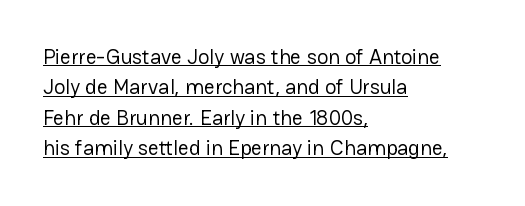
The face looks like a standard text weight, possibly lighter. Layout note: lines flush left. Short note: letters normally spaced. This block has exactly the height ordinary leading produces.
